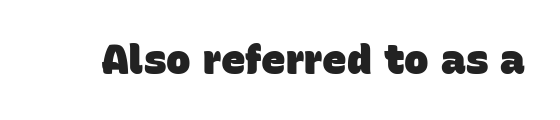
The image shows 41 px heavy sans-serif type; set normal letter spacing, not underlined; low stroke contrast and a large x-height.
